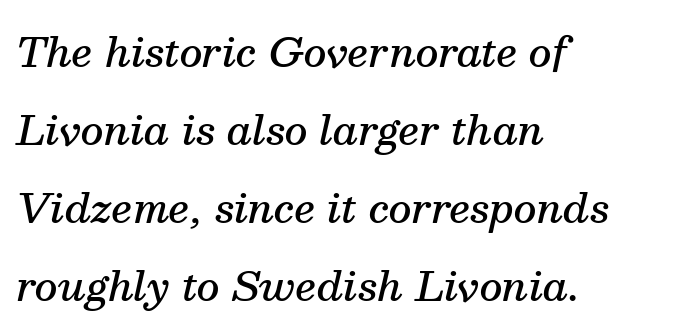
The image shows 40 px semibold serif type, italic (leaning right); set left-aligned, loose line spacing (1.95x), normal letter spacing, not underlined; medium stroke contrast and a medium x-height.
